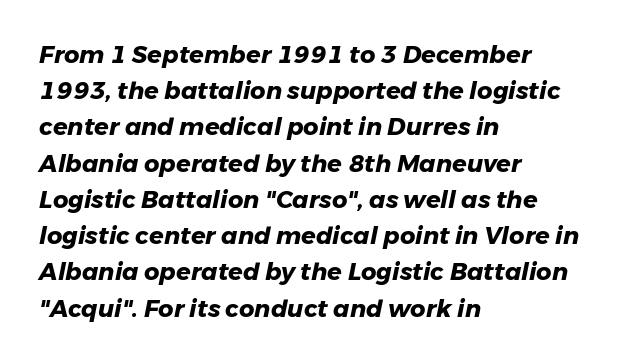
The image shows 24 px bold type, italic (leaning right); set left-aligned, normal line spacing (1.51x), normal letter spacing, not underlined.
